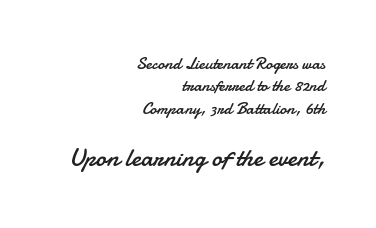
{"bold": "no", "underline": "no", "align": "right", "line_spacing": "normal", "line_spacing_ratio": 1.32, "letter_spacing": "normal", "letter_spacing_em": 0.0, "larger_block": "second", "size_ratio": 1.53, "glyph_px": 26}
